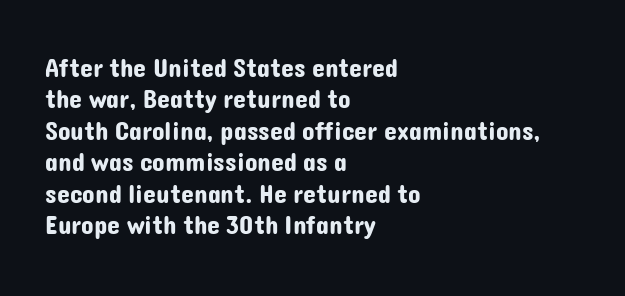
The image shows 26 px text type, upright; set left-aligned, line spacing 1.21x, normal letter spacing, not underlined.
